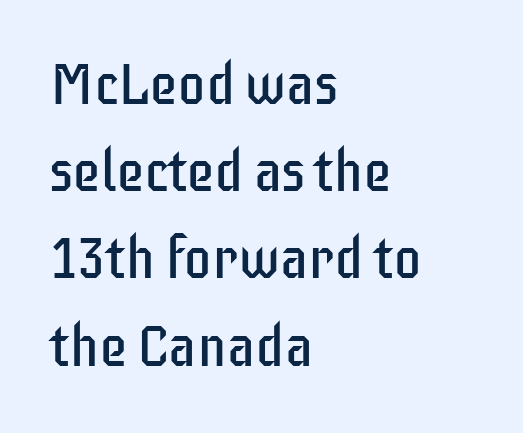
Q: Is the text bold? A: No.
Q: Is the text italic (slanted)? A: No, it is upright.
Q: Is the typeface a serif or a sans-serif typeface? A: Sans-serif.
Q: Is the text underlined? A: No.
Q: How is the paragraph aligned? A: Left-aligned.
Q: Is the spacing between letters normal or unusually wide? A: Normal.
Q: Is the spacing between lines tight, normal or loose? A: Normal.
Q: Width (condensed, normal, or wide)? A: Condensed.
Q: Stroke contrast? A: Low.
Q: x-height? A: Large.
Q: Monospaced? A: No.
